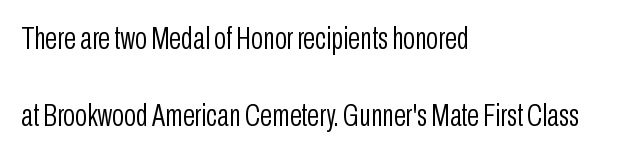
{"serif": "no", "italic": "no", "bold": "no", "weight": "light", "width": "condensed", "stroke_contrast": "low", "x_height": "medium", "monospaced": "no", "underline": "no", "align": "left", "line_spacing": "loose", "line_spacing_ratio": 2.49, "letter_spacing": "normal", "letter_spacing_em": 0.0, "glyph_px": 31}
